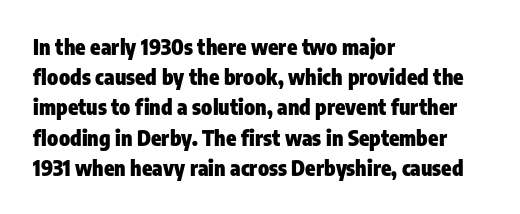
{"italic": "no", "bold": "yes", "underline": "no", "align": "left", "line_spacing": "normal", "line_spacing_ratio": 1.44, "letter_spacing": "normal", "letter_spacing_em": 0.0, "glyph_px": 21}
